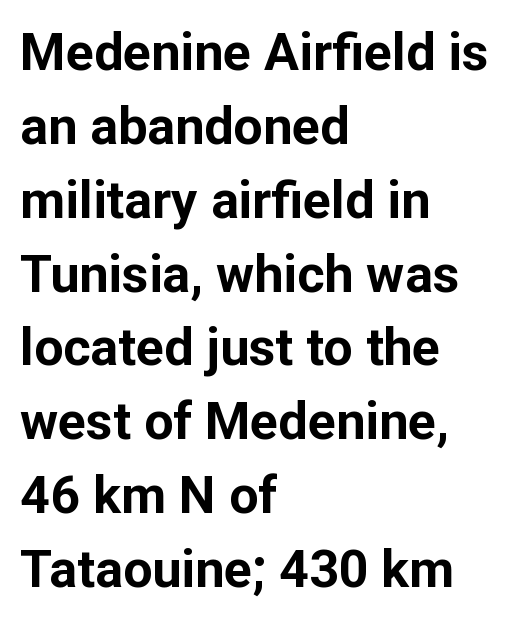
{"serif": "no", "italic": "no", "bold": "yes", "weight": "bold", "width": "normal", "stroke_contrast": "low", "x_height": "medium", "monospaced": "no", "underline": "no", "align": "left", "line_spacing": "normal", "line_spacing_ratio": 1.42, "letter_spacing": "normal", "letter_spacing_em": 0.0, "glyph_px": 52}
